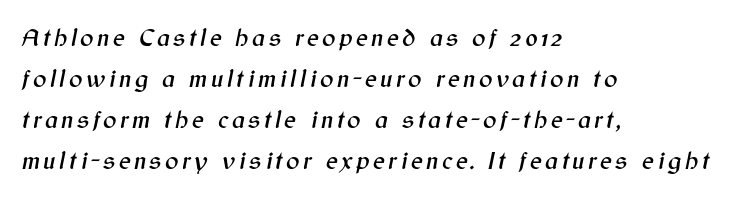
{"italic": "yes", "lean": "right", "slant_degrees": 12, "underline": "no", "align": "left", "line_spacing": "normal", "line_spacing_ratio": 1.64, "glyph_px": 25}
